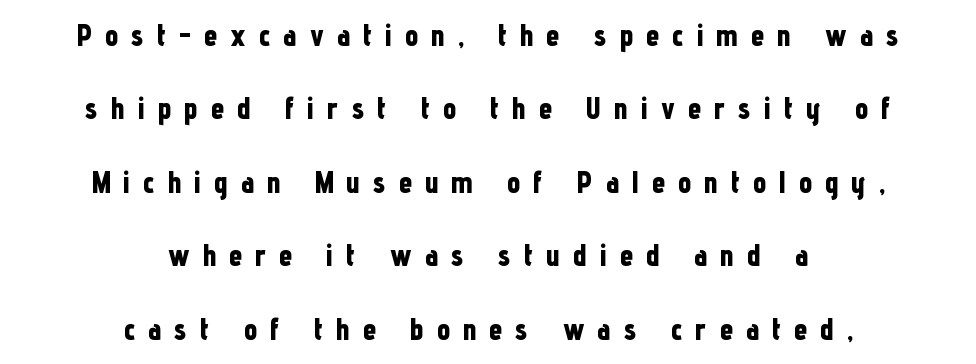
Q: Is the text bold? A: Yes.
Q: Is the text italic (slanted)? A: No, it is upright.
Q: Is the typeface a serif or a sans-serif typeface? A: Sans-serif.
Q: Is the text underlined? A: No.
Q: How is the paragraph aligned? A: Centered.
Q: Is the spacing between letters normal or unusually wide? A: Unusually wide.
Q: Is the spacing between lines tight, normal or loose? A: Loose.
Q: Width (condensed, normal, or wide)? A: Condensed.
Q: Stroke contrast? A: Low.
Q: x-height? A: Medium.
Q: Monospaced? A: No.
